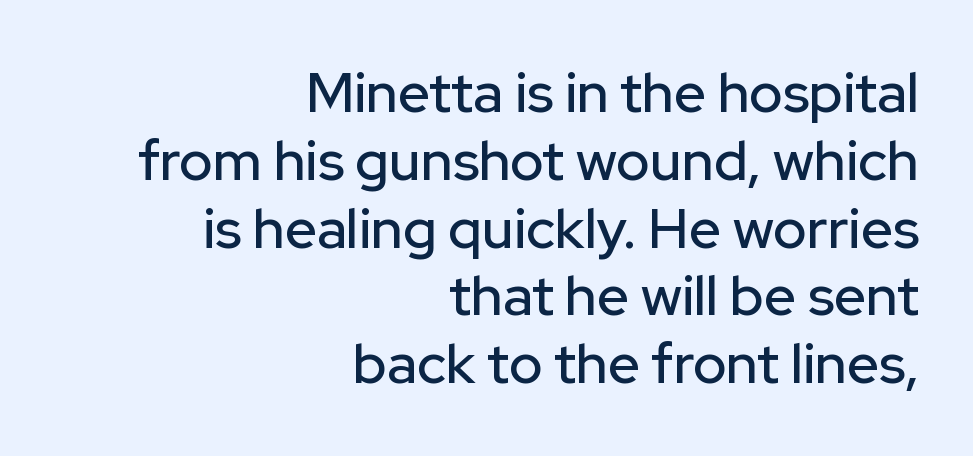
The image shows 56 px sans-serif type, upright; set right-aligned, line spacing 1.21x, normal letter spacing, not underlined; low stroke contrast and a medium x-height.
